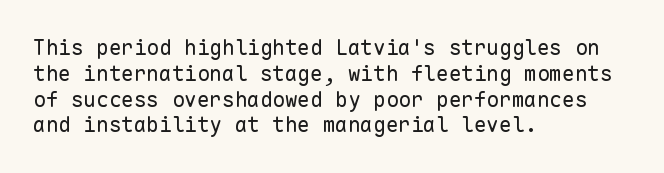
Visually the block forms a straight wall on the left and a jagged coastline on the right. This sample uses plain, unmodified letter spacing. The face looks like a standard text weight, possibly lighter. Check under the words: just untouched page. Does the lettering tilt? It doesn't — this is upright.
